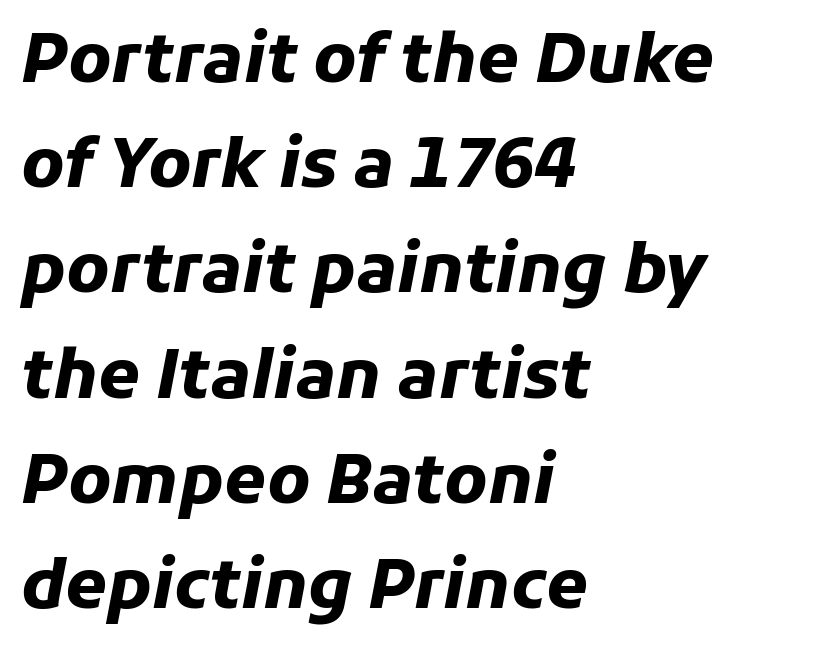
The image shows 67 px heavy type, italic (leaning right); set left-aligned, normal line spacing (1.57x), normal letter spacing, not underlined; low stroke contrast and a medium x-height.
